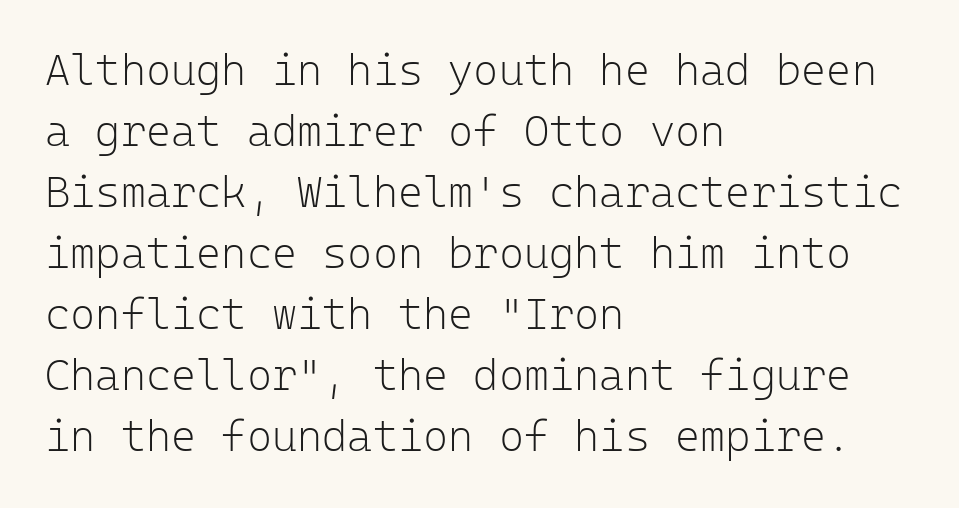
In terms of posture, this sample is upright. The letters carry no serifs — their stems end cleanly without finishing strokes. The type is set solid horizontally, with unmodified tracking. Spacing verdict: monospaced, one width for all characters.
